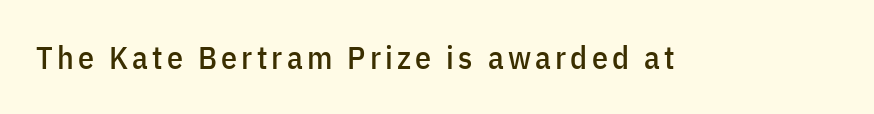
{"serif": "no", "italic": "no", "width": "condensed", "stroke_contrast": "low", "x_height": "medium", "monospaced": "no", "underline": "no", "glyph_px": 32}
